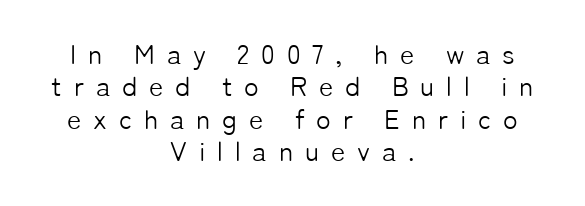
Q: Is the text bold? A: No.
Q: Is the text italic (slanted)? A: No, it is upright.
Q: Is the text underlined? A: No.
Q: How is the paragraph aligned? A: Centered.
Q: Is the spacing between letters normal or unusually wide? A: Unusually wide.
